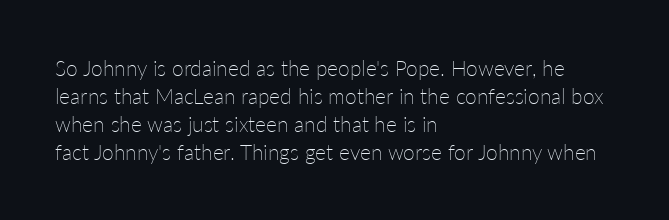
The paragraph has a hard left edge and a soft right edge. Rows of type keep a routine distance in the vertical direction. The letters sit at their default tracking, neither squeezed nor spread. Posture: vertical.
